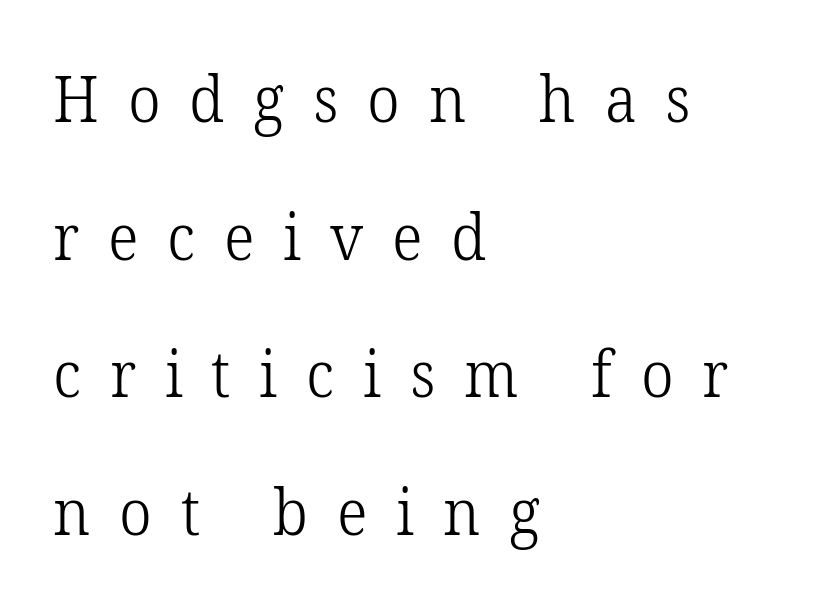
{"serif": "yes", "italic": "no", "bold": "no", "weight": "light", "width": "normal", "stroke_contrast": "low", "x_height": "medium", "monospaced": "no", "underline": "no", "align": "left", "line_spacing": "loose", "line_spacing_ratio": 2.15, "letter_spacing": "wide", "letter_spacing_em": 0.45, "glyph_px": 64}
